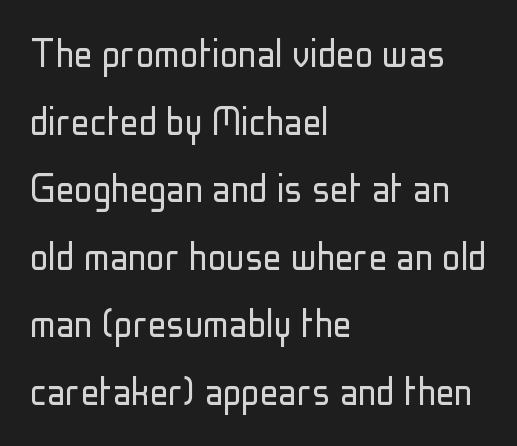
{"serif": "no", "italic": "no", "bold": "no", "weight": "light", "width": "condensed", "stroke_contrast": "low", "x_height": "medium", "monospaced": "no", "underline": "no", "align": "left", "line_spacing": "normal", "line_spacing_ratio": 1.47, "letter_spacing": "normal", "letter_spacing_em": 0.0, "glyph_px": 46}
